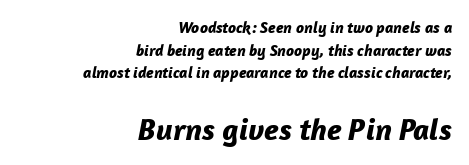
{"italic": "yes", "lean": "right", "slant_degrees": 12, "bold": "yes", "weight": "bold", "width": "normal", "stroke_contrast": "low", "x_height": "medium", "monospaced": "no", "underline": "no", "align": "right", "line_spacing": "normal", "line_spacing_ratio": 1.42, "letter_spacing": "normal", "letter_spacing_em": 0.0, "larger_block": "second", "size_ratio": 1.94, "glyph_px": 31}
